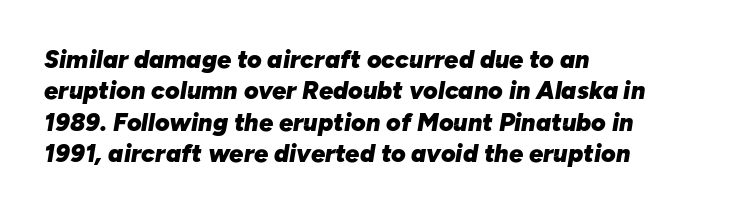
The image shows 25 px bold type, italic (leaning right); set left-aligned, normal line spacing (1.26x), normal letter spacing, not underlined.
